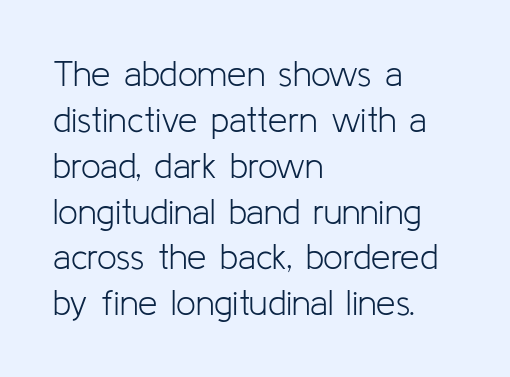
The image shows 35 px light sans-serif type, upright; set left-aligned, normal line spacing (1.31x), normal letter spacing, not underlined; low stroke contrast and a medium x-height.
